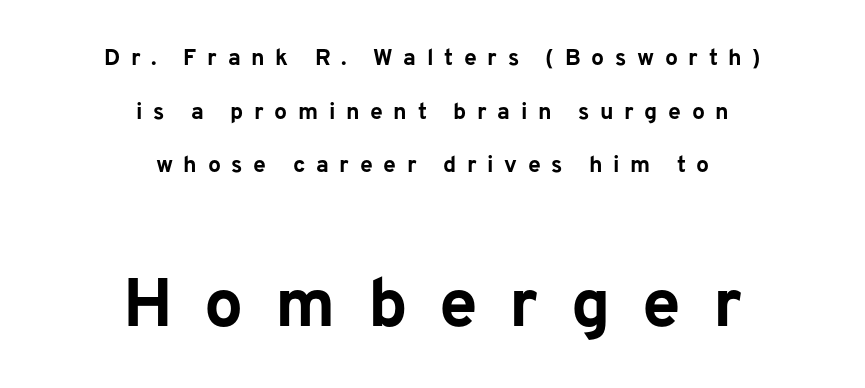
The image shows 69 px bold sans-serif type, upright; set centered, loose line spacing (2.33x), unusually wide letter spacing (+0.46 em), not underlined; the second (bottom) block is 3.0x larger; low stroke contrast and a medium x-height.
